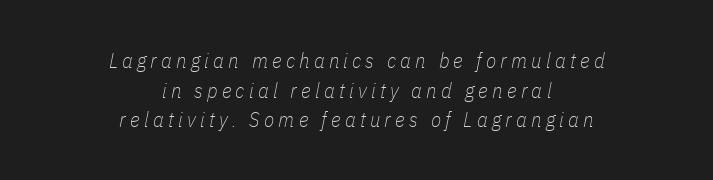
Regarding leading, the lines here are spaced in the standard way. This rendering uses center alignment, leaving both contours irregular but symmetric. You can tell it's italic because the verticals aren't actually vertical. Compared with a typical body face, this is equally light or lighter still.
